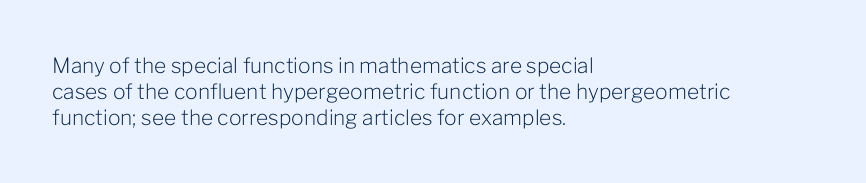
Q: Is the text bold? A: No.
Q: Is the text italic (slanted)? A: No, it is upright.
Q: Is the text underlined? A: No.
Q: How is the paragraph aligned? A: Left-aligned.
Q: Is the spacing between letters normal or unusually wide? A: Normal.
